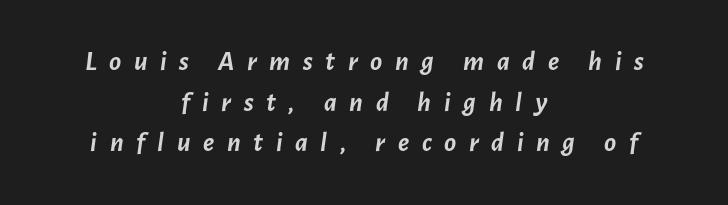
The image shows 28 px semibold type, italic (leaning right); set centered, normal line spacing (1.45x), unusually wide letter spacing (+0.45 em), not underlined; low stroke contrast and a medium x-height.
